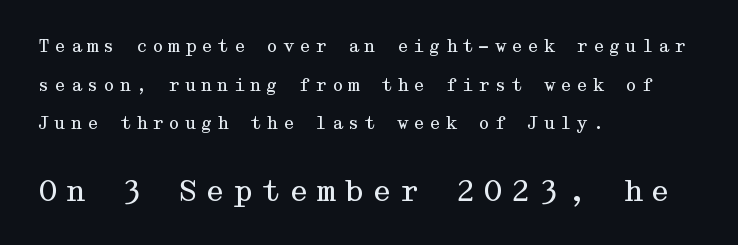
Q: Is the text bold? A: No.
Q: Is the text italic (slanted)? A: No, it is upright.
Q: Is the typeface a serif or a sans-serif typeface? A: Serif.
Q: Is the text underlined? A: No.
Q: How is the paragraph aligned? A: Left-aligned.
Q: Is the spacing between letters normal or unusually wide? A: Unusually wide.
Q: Is the spacing between lines tight, normal or loose? A: Loose.
Q: Which block of text is set in a larger size, the first (top) or the second (bottom)? A: The second (bottom) one.
Q: Width (condensed, normal, or wide)? A: Wide.
Q: Stroke contrast? A: Medium.
Q: x-height? A: Medium.
